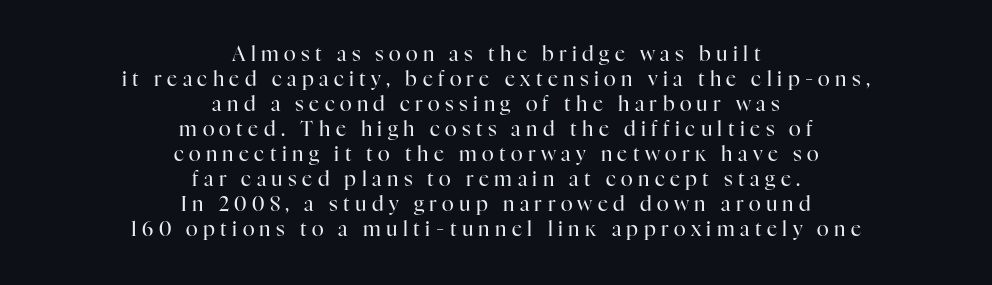
Q: Is the text bold? A: No.
Q: Is the text italic (slanted)? A: No, it is upright.
Q: Is the text underlined? A: No.
Q: How is the paragraph aligned? A: Centered.
Q: Is the spacing between letters normal or unusually wide? A: Unusually wide.
Q: Is the spacing between lines tight, normal or loose? A: Normal.
